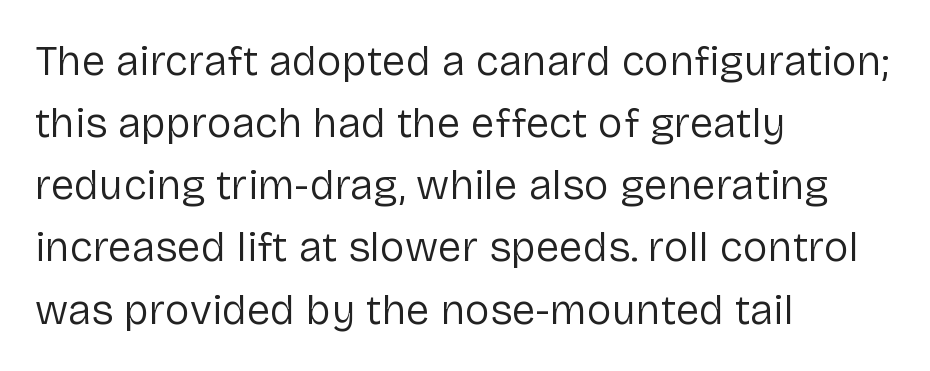
Weight class: somewhere from thin through regular. Observe the absence of serifs on each vertical stroke in this sample. The passage is arranged the way most books set body copy — flush left. The passage shown is not underscored anywhere. Honestly, the row spacing looks completely unremarkable. The letters stand straight up with perfectly vertical stems.
